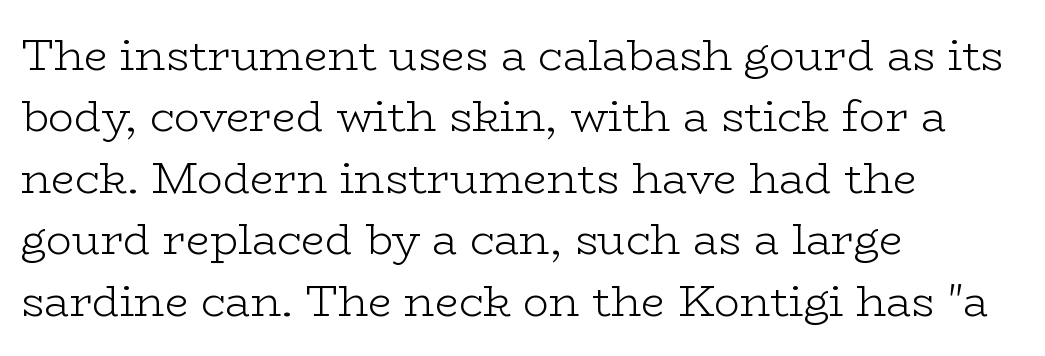
Q: Is the text bold? A: No.
Q: Is the text italic (slanted)? A: No, it is upright.
Q: Is the typeface a serif or a sans-serif typeface? A: Serif.
Q: Is the text underlined? A: No.
Q: How is the paragraph aligned? A: Left-aligned.
Q: Is the spacing between letters normal or unusually wide? A: Normal.
Q: Is the spacing between lines tight, normal or loose? A: Normal.
Q: Width (condensed, normal, or wide)? A: Wide.
Q: Stroke contrast? A: Low.
Q: x-height? A: Medium.
Q: Monospaced? A: No.
